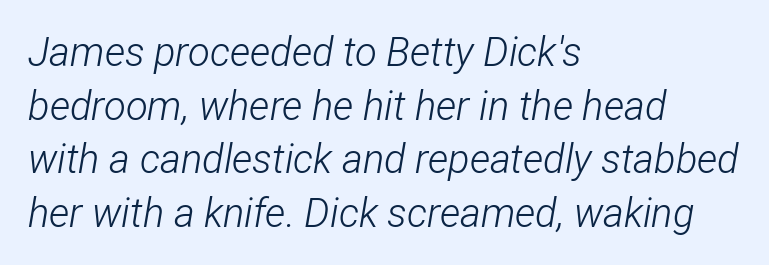
Q: Is the text bold? A: No.
Q: Is the text italic (slanted)? A: Yes, it leans right by about 12 degrees.
Q: Is the text underlined? A: No.
Q: How is the paragraph aligned? A: Left-aligned.
Q: Is the spacing between letters normal or unusually wide? A: Normal.
Q: Is the spacing between lines tight, normal or loose? A: Normal.
Q: Width (condensed, normal, or wide)? A: Condensed.
Q: Stroke contrast? A: Low.
Q: x-height? A: Medium.
Q: Monospaced? A: No.
